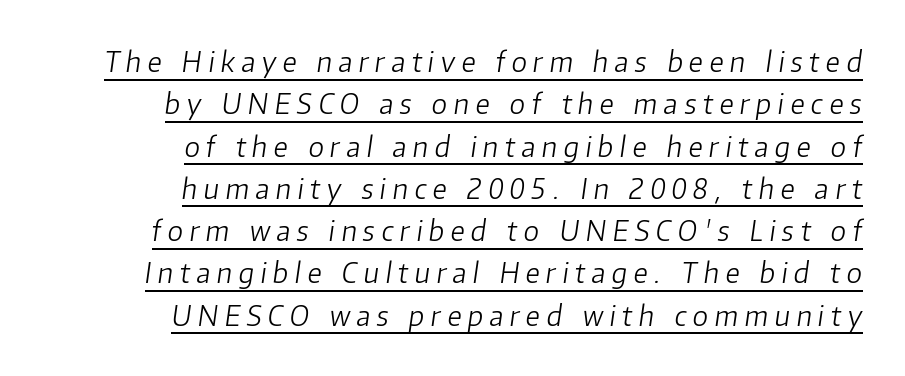
The image shows 28 px light type, italic (leaning right); set right-aligned, normal line spacing (1.51x), unusually wide letter spacing (+0.23 em), underlined; low stroke contrast and a medium x-height.
